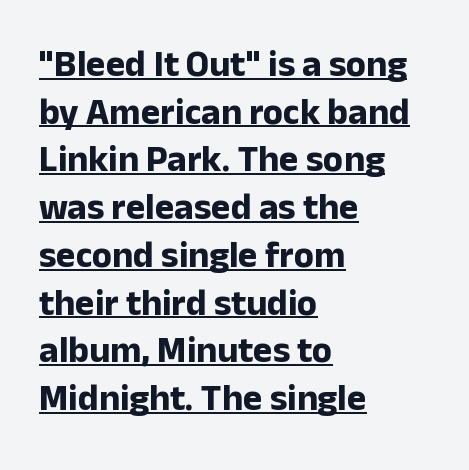
Q: Is the text bold? A: Yes.
Q: Is the text italic (slanted)? A: No, it is upright.
Q: Is the typeface a serif or a sans-serif typeface? A: Sans-serif.
Q: Is the text underlined? A: Yes.
Q: How is the paragraph aligned? A: Left-aligned.
Q: Is the spacing between letters normal or unusually wide? A: Normal.
Q: Is the spacing between lines tight, normal or loose? A: Normal.
Q: Width (condensed, normal, or wide)? A: Normal.
Q: Stroke contrast? A: Low.
Q: x-height? A: Medium.
Q: Monospaced? A: No.
